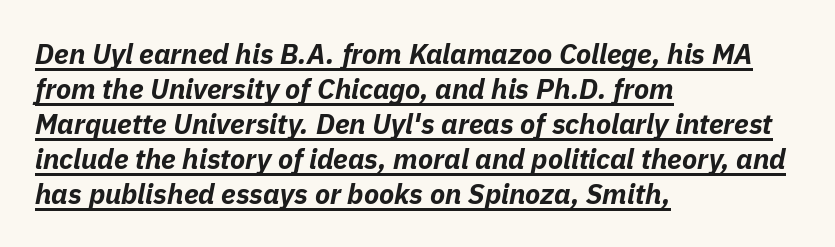
The image shows 28 px bold type, italic (leaning right); set left-aligned, normal line spacing (1.25x), normal letter spacing, underlined; low stroke contrast and a medium x-height.
